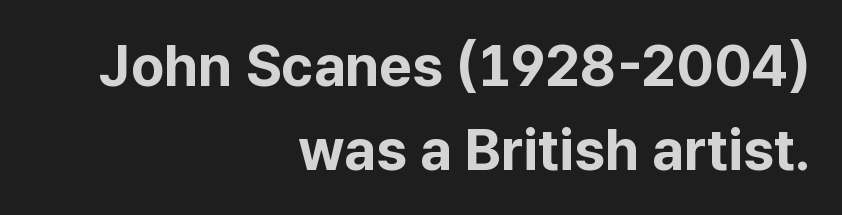
The image shows 57 px bold sans-serif type, upright; set right-aligned, normal line spacing (1.47x), normal letter spacing, not underlined; low stroke contrast and a medium x-height.
